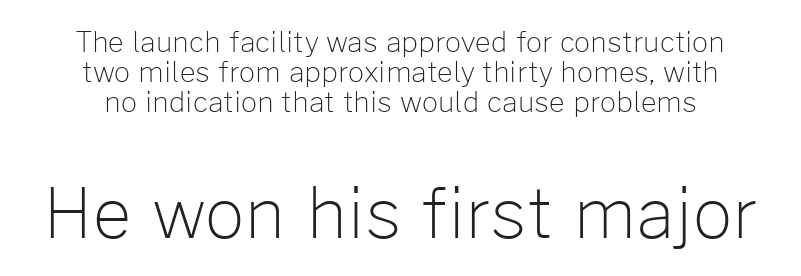
Q: Is the text bold? A: No.
Q: Is the text italic (slanted)? A: No, it is upright.
Q: Is the typeface a serif or a sans-serif typeface? A: Sans-serif.
Q: Is the text underlined? A: No.
Q: How is the paragraph aligned? A: Centered.
Q: Is the spacing between letters normal or unusually wide? A: Normal.
Q: Is the spacing between lines tight, normal or loose? A: Tight.
Q: Which block of text is set in a larger size, the first (top) or the second (bottom)? A: The second (bottom) one.
Q: Width (condensed, normal, or wide)? A: Normal.
Q: Stroke contrast? A: Low.
Q: x-height? A: Medium.
Q: Monospaced? A: No.
